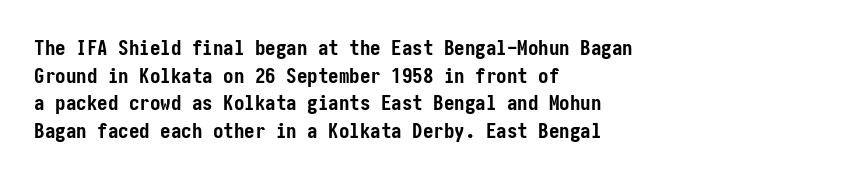
Q: Is the text bold? A: Yes.
Q: Is the text italic (slanted)? A: No, it is upright.
Q: Is the text underlined? A: No.
Q: How is the paragraph aligned? A: Left-aligned.
Q: Is the spacing between letters normal or unusually wide? A: Normal.
Q: Is the spacing between lines tight, normal or loose? A: Normal.
